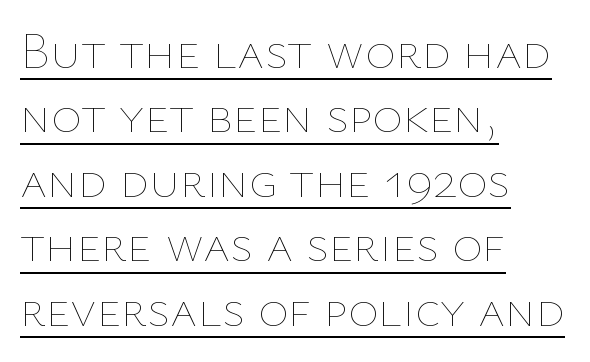
{"italic": "no", "bold": "no", "weight": "thin", "width": "normal", "stroke_contrast": "low", "x_height": "medium", "monospaced": "no", "underline": "yes", "align": "left", "line_spacing_ratio": 1.24, "letter_spacing": "normal", "letter_spacing_em": 0.0, "glyph_px": 52}
